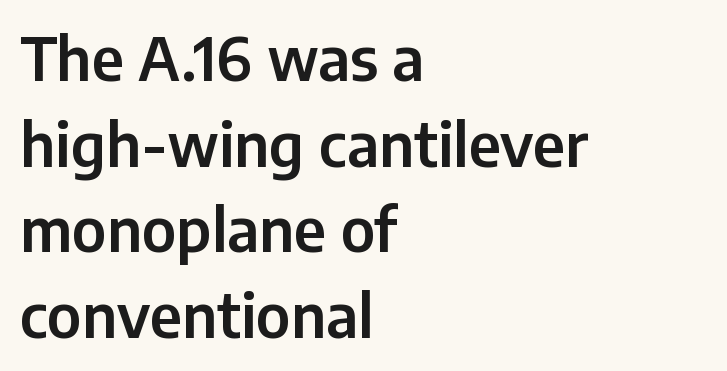
The image shows 59 px sans-serif type, upright; set left-aligned, normal line spacing (1.45x), normal letter spacing, not underlined; low stroke contrast and a medium x-height.
